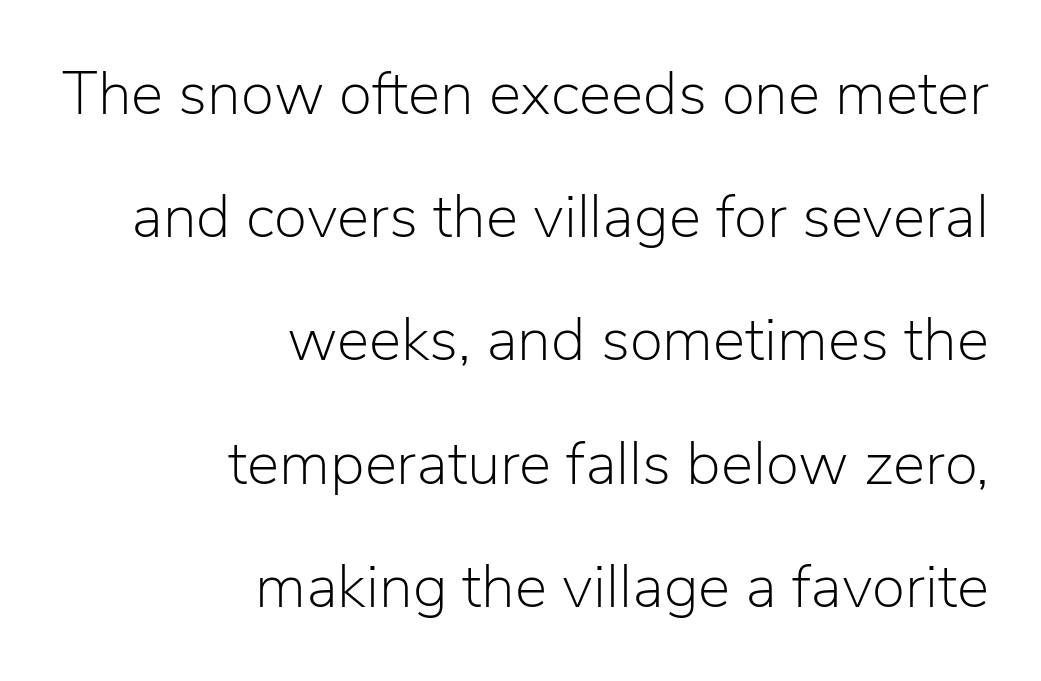
The image shows 61 px light sans-serif type, upright; set right-aligned, loose line spacing (2.02x), normal letter spacing, not underlined; low stroke contrast and a medium x-height.
